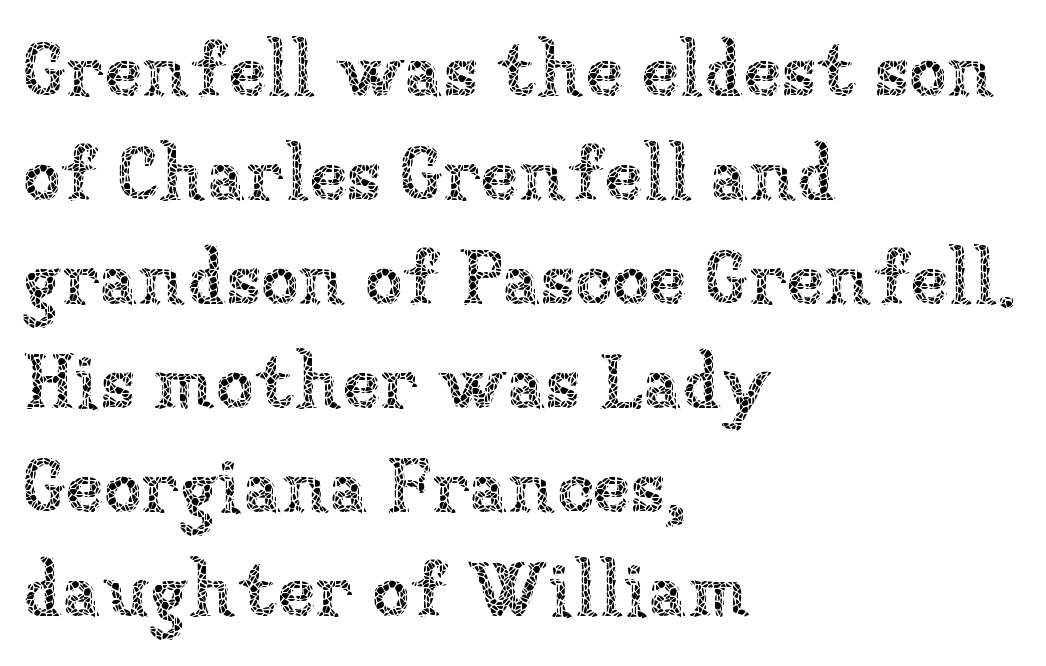
The image shows 77 px thin type, upright; set left-aligned, normal line spacing (1.35x), normal letter spacing, not underlined; low stroke contrast and a medium x-height.
